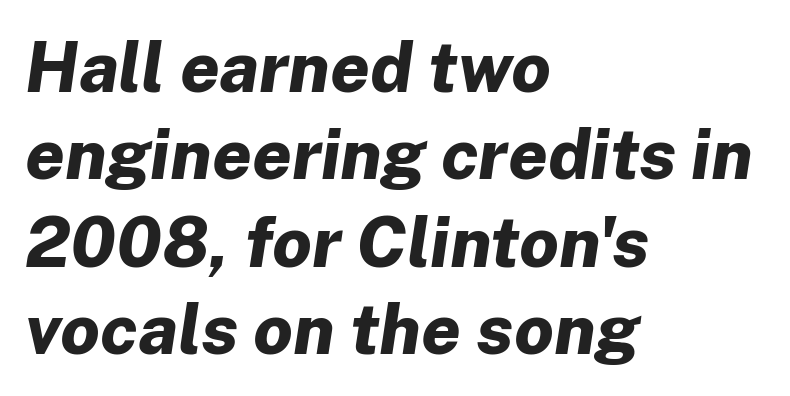
The image shows 70 px bold type, italic (leaning right); set left-aligned, normal line spacing (1.25x), normal letter spacing, not underlined; low stroke contrast and a medium x-height.
